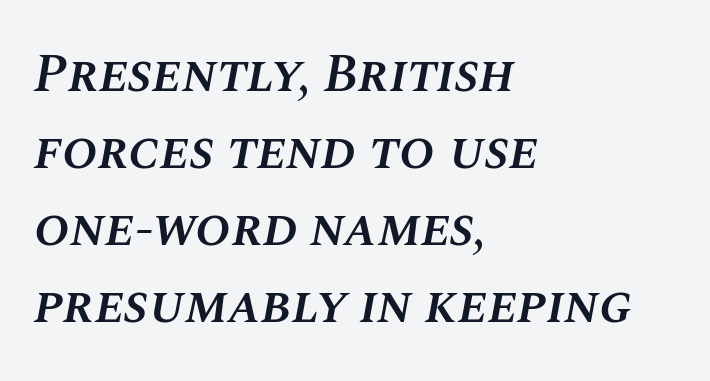
The letters advance in unequal steps, a hallmark of proportional type. Does the lettering tilt? It does — this is italic. Tracking here is standard; glyphs follow each other at the usual distance. Words float on clear page, feet unadorned. Left-aligned paragraph, ragged on the right. How heavy is the stroke? Medium-heavy — a semibold, shy of bold.
